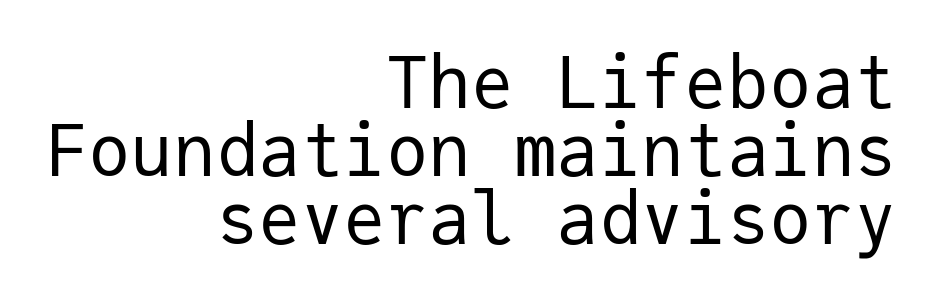
Tracking here is standard; glyphs follow each other at the usual distance. The typeface has the unassuming heft of standard copy or less. What's the leading like? Squeezed, with rows nearly overlapping. The font's upright variant was chosen for this text.
